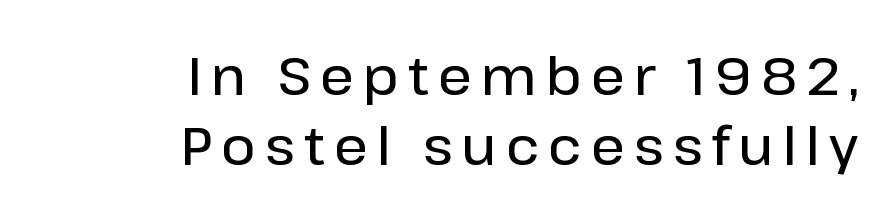
{"serif": "no", "italic": "no", "bold": "semi", "weight": "semibold", "width": "normal", "stroke_contrast": "low", "x_height": "medium", "monospaced": "no", "underline": "no", "align": "right", "line_spacing": "normal", "line_spacing_ratio": 1.33, "glyph_px": 53}
